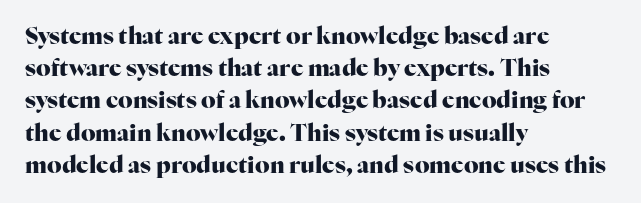
Teacher's note: observe the even left margin — that is flush-left alignment. Tracking here is standard; glyphs follow each other at the usual distance. Horizontal bands of white between lines are of average thickness. Is the type bold? Yes — the strokes are clearly thick and heavy. This is the regular roman posture of the typeface.
